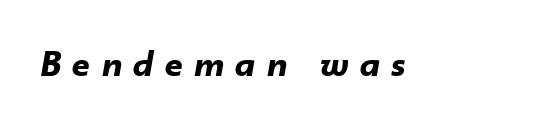
Q: Is the text bold? A: Yes.
Q: Is the text italic (slanted)? A: Yes, it leans right by about 10 degrees.
Q: Is the text underlined? A: No.
Q: Is the spacing between letters normal or unusually wide? A: Unusually wide.
Q: Width (condensed, normal, or wide)? A: Normal.
Q: Stroke contrast? A: Low.
Q: x-height? A: Small.
Q: Monospaced? A: No.
